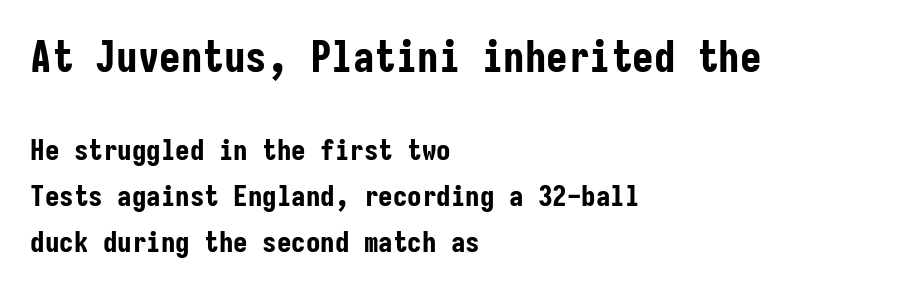
Each new line begins a customary step beneath the previous one. Compare the two chunks: the upper has the greater cap height. Alignment: flush left. Examine the stroke ends and you'll find no serifs.
